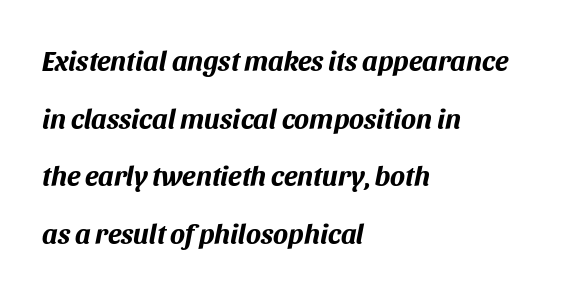
Q: Is the text bold? A: Yes.
Q: Is the text italic (slanted)? A: Yes, it leans right by about 11 degrees.
Q: Is the text underlined? A: No.
Q: How is the paragraph aligned? A: Left-aligned.
Q: Is the spacing between letters normal or unusually wide? A: Normal.
Q: Is the spacing between lines tight, normal or loose? A: Loose.
Q: Width (condensed, normal, or wide)? A: Normal.
Q: Stroke contrast? A: Medium.
Q: x-height? A: Large.
Q: Monospaced? A: No.
